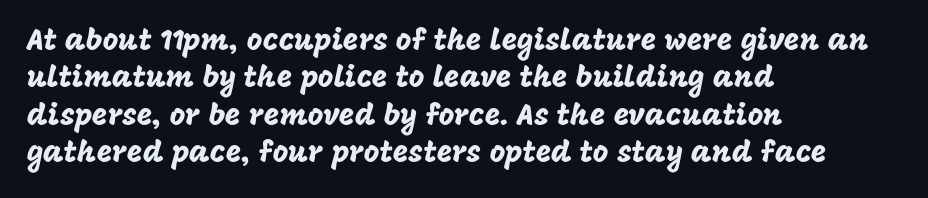
The image shows 30 px sans-serif type; set left-aligned, normal line spacing (1.25x), normal letter spacing, not underlined; low stroke contrast and a large x-height.
